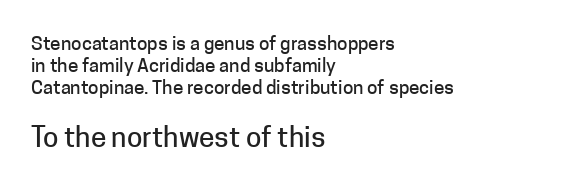
{"serif": "no", "italic": "no", "width": "normal", "stroke_contrast": "low", "x_height": "medium", "monospaced": "no", "underline": "no", "align": "left", "line_spacing": "tight", "line_spacing_ratio": 1.15, "letter_spacing": "normal", "letter_spacing_em": 0.0, "larger_block": "second", "size_ratio": 1.47, "glyph_px": 28}
